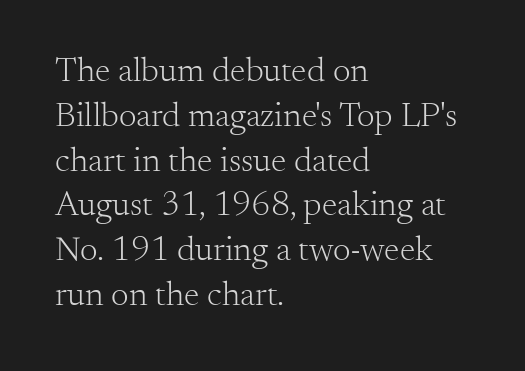
The image shows 35 px light serif type, upright; set left-aligned, normal line spacing (1.28x), normal letter spacing, not underlined; medium stroke contrast and a small x-height.
